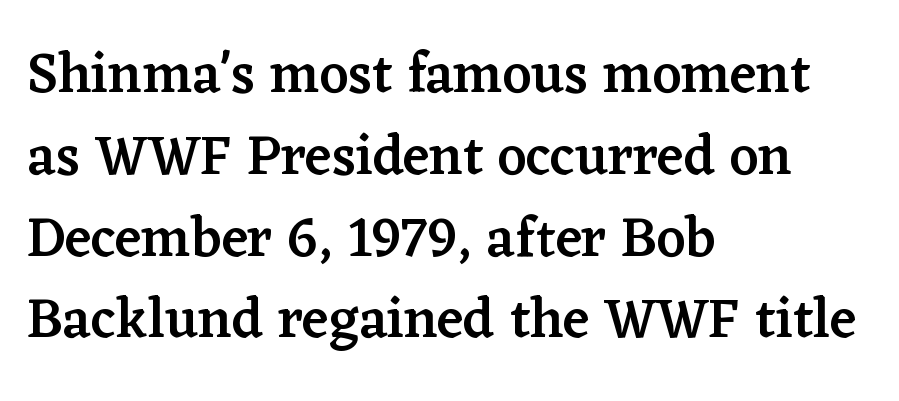
The image shows 56 px semibold serif type, upright; set left-aligned, normal line spacing (1.46x), normal letter spacing, not underlined; low stroke contrast and a medium x-height.
